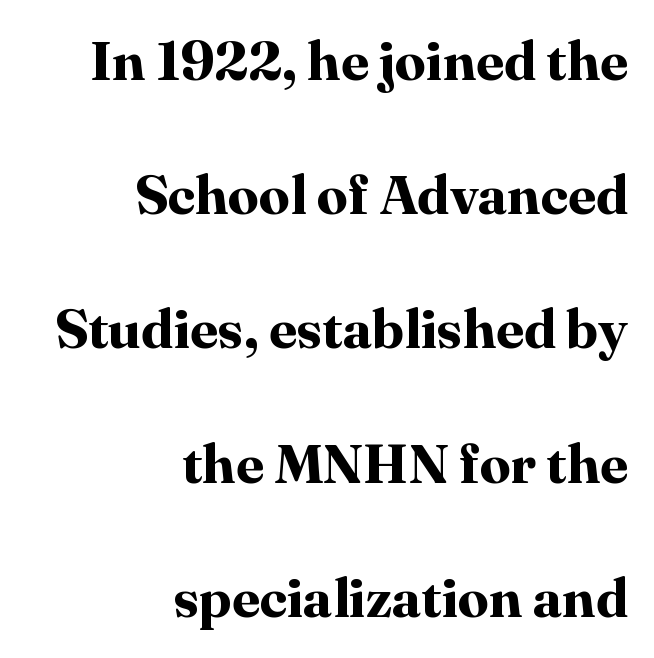
Line endings align vertically; line beginnings do not. Letterform terminals end in serifs throughout the passage. Descenders hang freely into open space. Typographic density is high because the face is bold.
